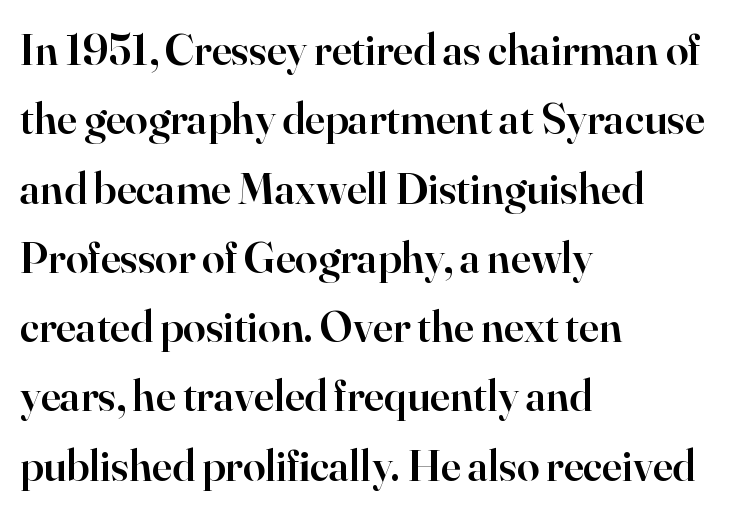
The image shows 45 px semibold serif type, upright; set left-aligned, normal line spacing (1.54x), normal letter spacing, not underlined; high stroke contrast and a small x-height.
